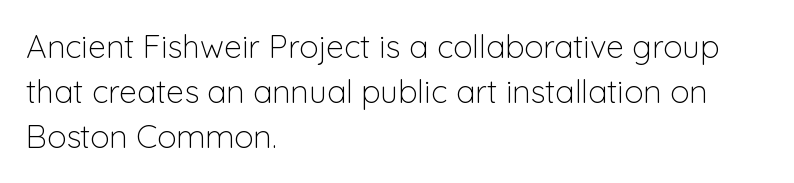
Q: Is the text bold? A: No.
Q: Is the text italic (slanted)? A: No, it is upright.
Q: Is the typeface a serif or a sans-serif typeface? A: Sans-serif.
Q: Is the text underlined? A: No.
Q: How is the paragraph aligned? A: Left-aligned.
Q: Is the spacing between letters normal or unusually wide? A: Normal.
Q: Is the spacing between lines tight, normal or loose? A: Normal.
Q: Width (condensed, normal, or wide)? A: Normal.
Q: Stroke contrast? A: Low.
Q: x-height? A: Medium.
Q: Monospaced? A: No.
